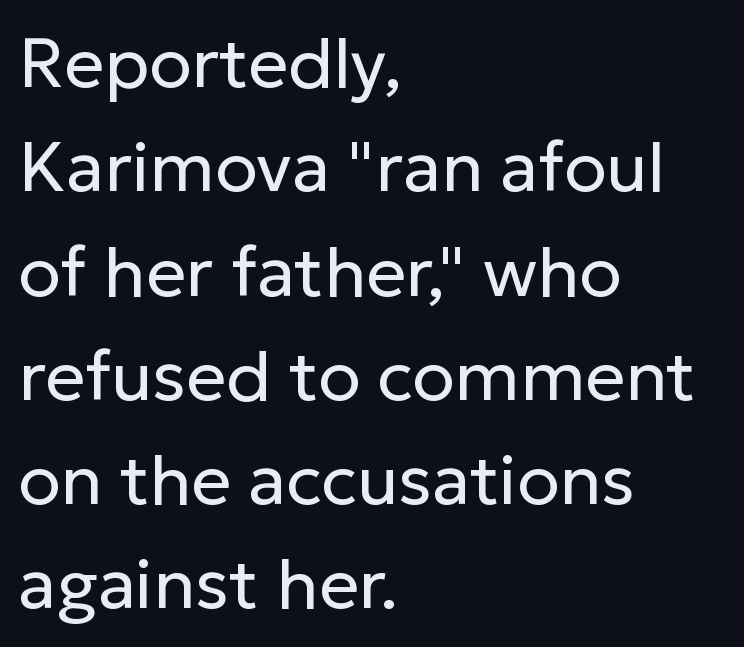
Glyph-to-glyph distance matches everyday printed text. The type sits square on the baseline with zero lean. Nobody drew a line under any word here. Quick note: interline space is typical. You can tell from the bare stems that sans-serif type was used. The passage shown is not bold in any degree.
